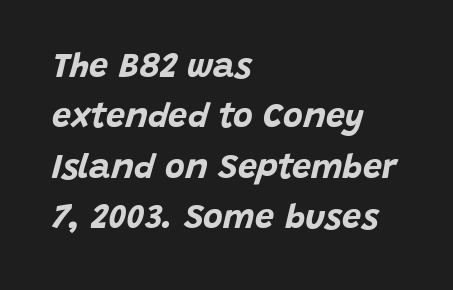
A full-strength bold gives these letters their thick strokes. Style check: oblique. The zone under the glyphs is completely vacant. Proportional: the letters do not fall into vertical columns.
